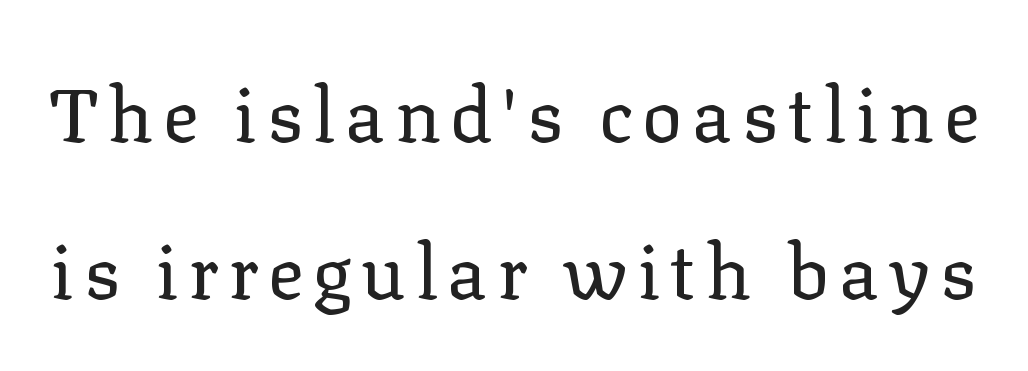
The lines are spread far apart with generous leading. Here the designer chose a conventional face with non-uniform glyph widths. Upright lettering throughout. These glyphs show unthickened strokes, regular width or finer. Check under the words: just untouched page.
